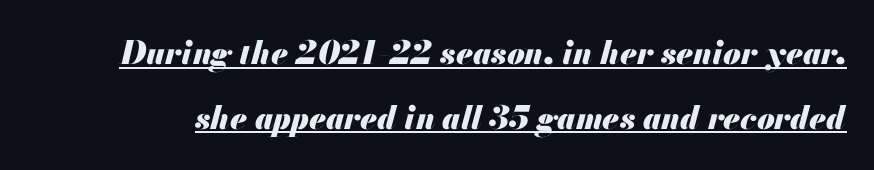
{"italic": "yes", "lean": "right", "slant_degrees": 13, "bold": "yes", "weight": "heavy", "width": "normal", "stroke_contrast": "medium", "x_height": "small", "monospaced": "no", "underline": "yes", "line_spacing": "loose", "line_spacing_ratio": 2.03, "letter_spacing": "normal", "letter_spacing_em": 0.0, "glyph_px": 32}
